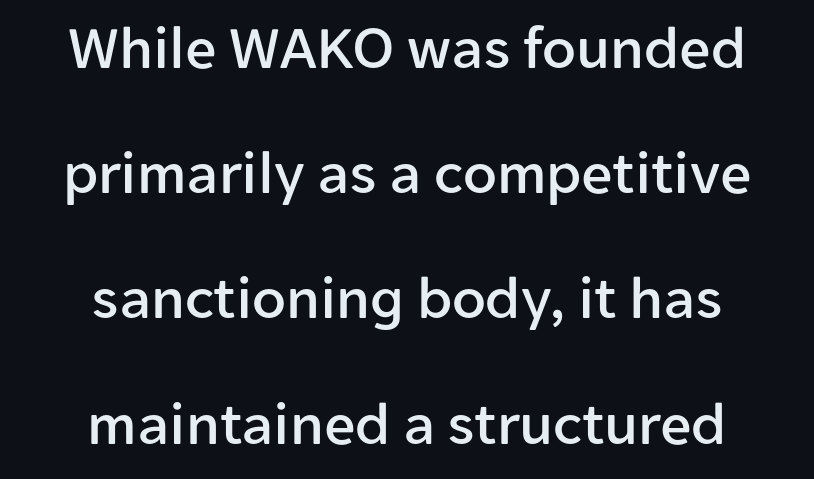
Q: Is the text italic (slanted)? A: No, it is upright.
Q: Is the typeface a serif or a sans-serif typeface? A: Sans-serif.
Q: Is the text underlined? A: No.
Q: How is the paragraph aligned? A: Centered.
Q: Is the spacing between letters normal or unusually wide? A: Normal.
Q: Is the spacing between lines tight, normal or loose? A: Loose.
Q: Width (condensed, normal, or wide)? A: Normal.
Q: Stroke contrast? A: Low.
Q: x-height? A: Medium.
Q: Monospaced? A: No.
